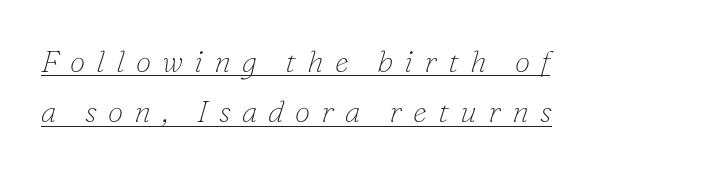
{"serif": "yes", "italic": "yes", "lean": "right", "slant_degrees": 16, "bold": "no", "weight": "thin", "width": "normal", "stroke_contrast": "low", "x_height": "small", "monospaced": "no", "underline": "yes", "align": "left", "line_spacing": "normal", "line_spacing_ratio": 1.62, "letter_spacing": "wide", "letter_spacing_em": 0.36, "glyph_px": 31}
